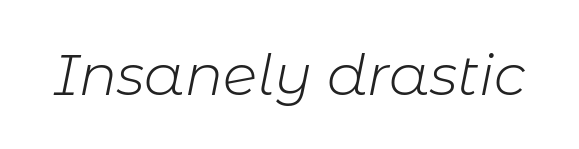
{"italic": "yes", "lean": "right", "slant_degrees": 11, "bold": "no", "weight": "light", "width": "normal", "stroke_contrast": "low", "x_height": "medium", "monospaced": "no", "underline": "no", "letter_spacing": "normal", "letter_spacing_em": 0.0, "glyph_px": 57}
